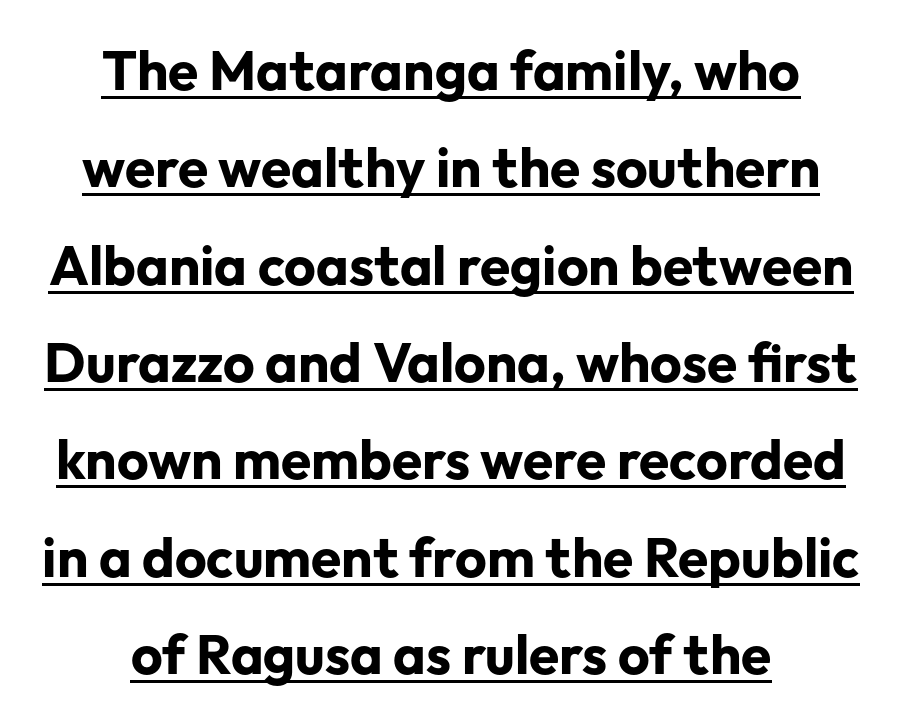
Here the designer chose a conventional face with non-uniform glyph widths. Posture: upright roman. Between one letter and the next there's only the usual sliver of space. Letterform terminals end flat and unadorned throughout the passage. Teacher's note: observe the equal gaps on both sides — that is centered alignment. Typographic density is high because the face is bold.
